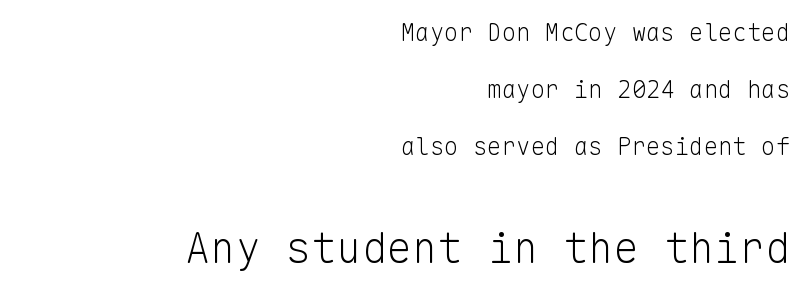
{"serif": "no", "italic": "no", "bold": "no", "weight": "light", "width": "normal", "stroke_contrast": "low", "x_height": "medium", "monospaced": "yes", "underline": "no", "align": "right", "line_spacing": "loose", "line_spacing_ratio": 2.37, "letter_spacing": "normal", "letter_spacing_em": 0.0, "larger_block": "second", "size_ratio": 1.75, "glyph_px": 42}
